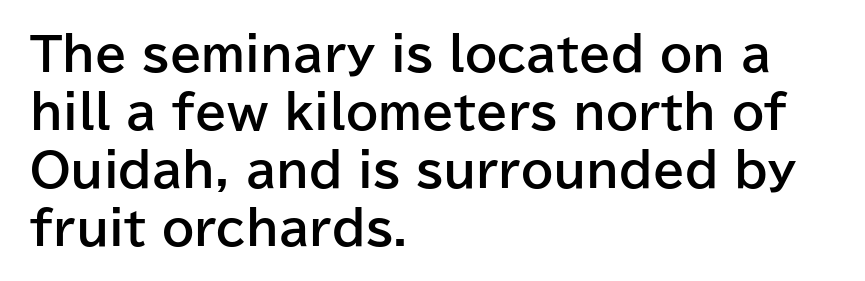
These lines carry a lot of weight — the face is fully bold. Between one letter and the next there's only the usual sliver of space. You could not count columns in this text — the font is proportionally spaced. Which margin do the lines hug? The left one — the right edge is uneven. These lines were composed using upright roman letters.
